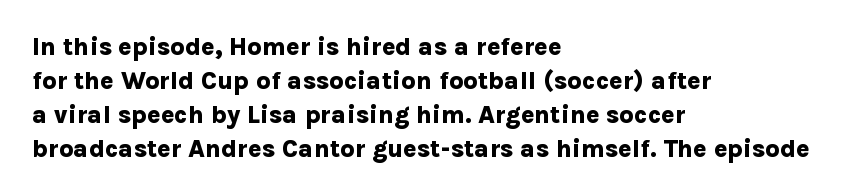
Q: Is the text bold? A: Yes.
Q: Is the text italic (slanted)? A: No, it is upright.
Q: Is the text underlined? A: No.
Q: How is the paragraph aligned? A: Left-aligned.
Q: Is the spacing between letters normal or unusually wide? A: Normal.
Q: Is the spacing between lines tight, normal or loose? A: Normal.
